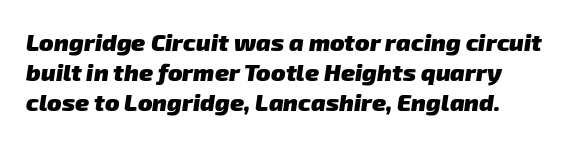
{"bold": "yes", "underline": "no", "line_spacing": "normal", "line_spacing_ratio": 1.25, "letter_spacing": "normal", "letter_spacing_em": 0.0, "glyph_px": 24}
